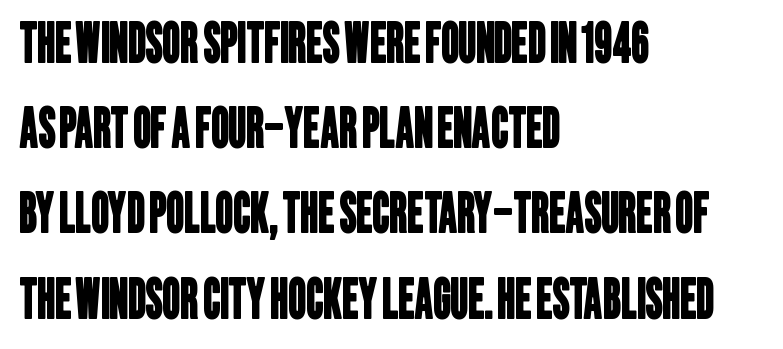
Q: Is the typeface a serif or a sans-serif typeface? A: Sans-serif.
Q: Is the text underlined? A: No.
Q: How is the paragraph aligned? A: Left-aligned.
Q: Is the spacing between letters normal or unusually wide? A: Normal.
Q: Is the spacing between lines tight, normal or loose? A: Normal.
Q: Width (condensed, normal, or wide)? A: Condensed.
Q: Stroke contrast? A: Low.
Q: x-height? A: Large.
Q: Monospaced? A: No.
